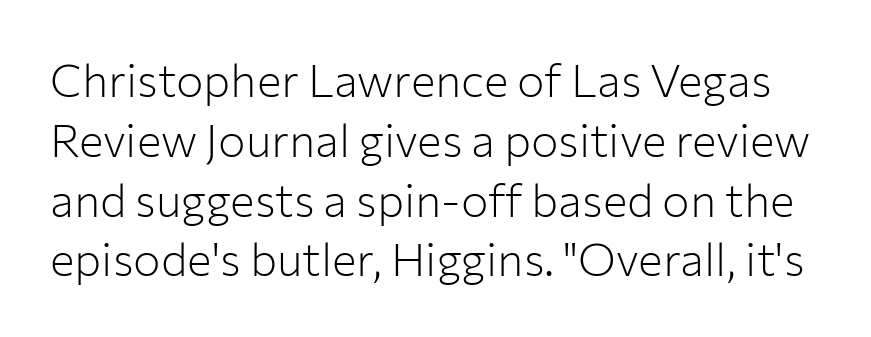
The image shows 46 px light sans-serif type, upright; set normal line spacing (1.3x), normal letter spacing, not underlined; low stroke contrast and a medium x-height.
